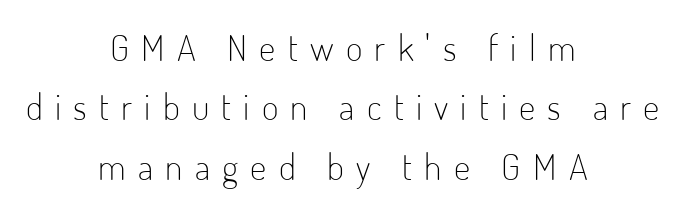
Q: Is the text bold? A: No.
Q: Is the text italic (slanted)? A: No, it is upright.
Q: Is the typeface a serif or a sans-serif typeface? A: Sans-serif.
Q: Is the text underlined? A: No.
Q: How is the paragraph aligned? A: Centered.
Q: Is the spacing between letters normal or unusually wide? A: Unusually wide.
Q: Is the spacing between lines tight, normal or loose? A: Normal.
Q: Width (condensed, normal, or wide)? A: Condensed.
Q: Stroke contrast? A: Low.
Q: x-height? A: Small.
Q: Monospaced? A: No.
